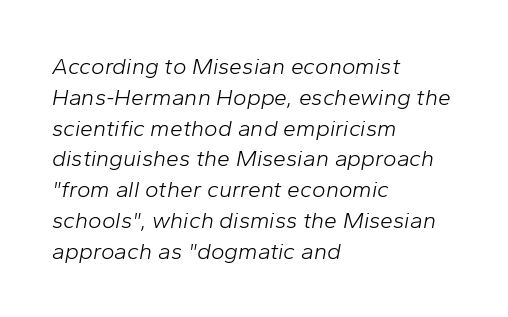
Q: Is the text bold? A: No.
Q: Is the text italic (slanted)? A: Yes, it leans right by about 10 degrees.
Q: Is the text underlined? A: No.
Q: How is the paragraph aligned? A: Left-aligned.
Q: Is the spacing between letters normal or unusually wide? A: Normal.
Q: Is the spacing between lines tight, normal or loose? A: Normal.
